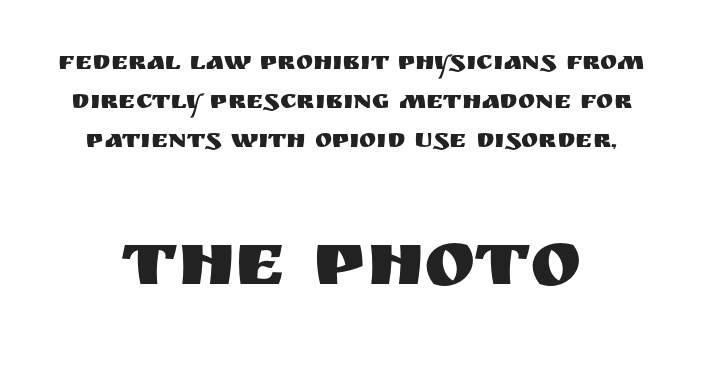
The image shows 78 px sans-serif type, upright; set normal line spacing (1.5x), normal letter spacing, not underlined; the second (bottom) block is 3.0x larger; medium stroke contrast and a large x-height.
